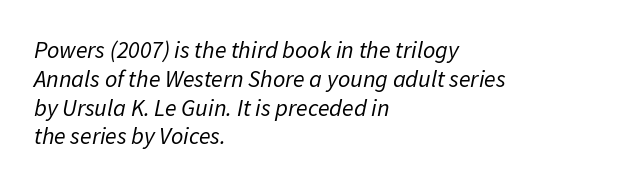
Q: Is the text bold? A: No.
Q: Is the text italic (slanted)? A: Yes, it leans right by about 11 degrees.
Q: Is the text underlined? A: No.
Q: How is the paragraph aligned? A: Left-aligned.
Q: Is the spacing between letters normal or unusually wide? A: Normal.
